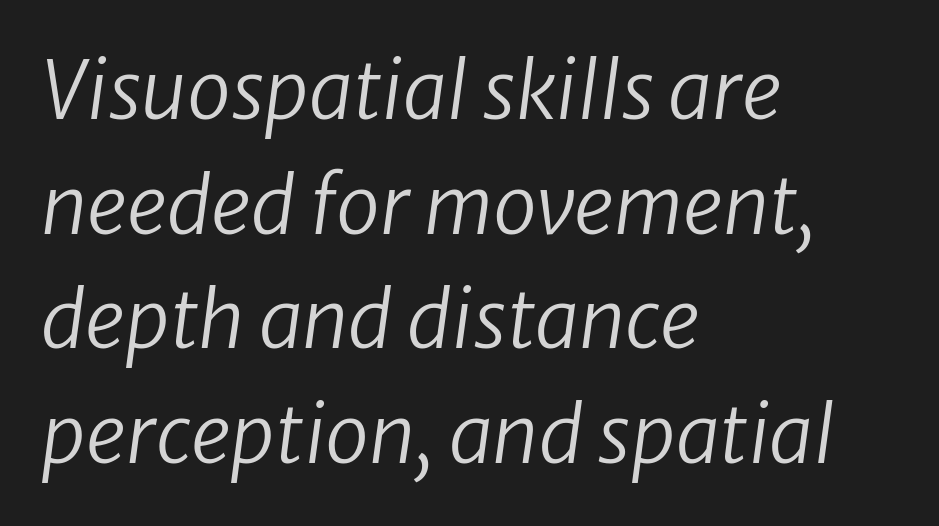
The image shows 79 px regular-weight type, italic (leaning right); set left-aligned, normal line spacing (1.45x), normal letter spacing, not underlined; low stroke contrast and a medium x-height.
